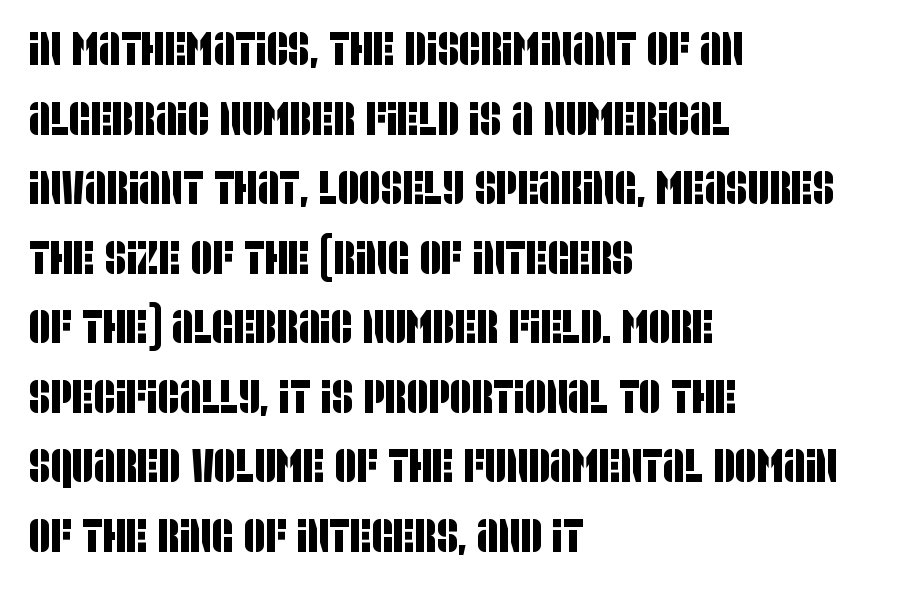
Q: Is the typeface a serif or a sans-serif typeface? A: Sans-serif.
Q: Is the text underlined? A: No.
Q: How is the paragraph aligned? A: Left-aligned.
Q: Is the spacing between letters normal or unusually wide? A: Normal.
Q: Is the spacing between lines tight, normal or loose? A: Normal.
Q: Width (condensed, normal, or wide)? A: Condensed.
Q: Stroke contrast? A: Low.
Q: x-height? A: Large.
Q: Monospaced? A: No.
